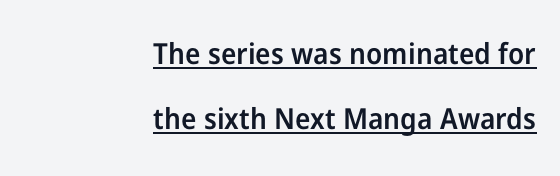
{"serif": "no", "italic": "no", "bold": "semi", "weight": "semibold", "width": "normal", "stroke_contrast": "low", "x_height": "medium", "monospaced": "no", "underline": "yes", "align": "right", "line_spacing": "loose", "line_spacing_ratio": 2.25, "letter_spacing": "normal", "letter_spacing_em": 0.0, "glyph_px": 29}
